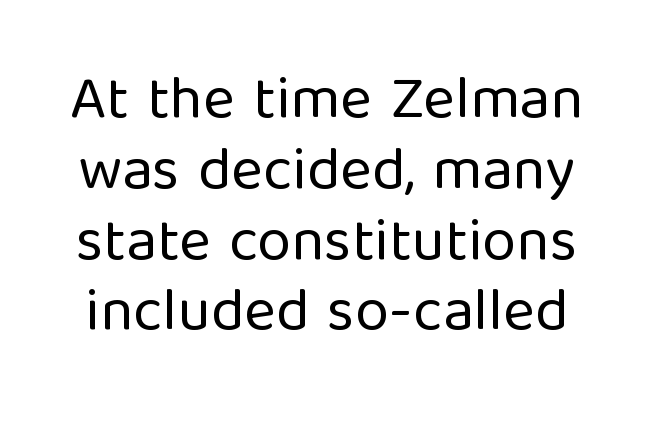
Q: Is the text bold? A: No.
Q: Is the text italic (slanted)? A: No, it is upright.
Q: Is the typeface a serif or a sans-serif typeface? A: Sans-serif.
Q: Is the text underlined? A: No.
Q: Is the spacing between letters normal or unusually wide? A: Normal.
Q: Width (condensed, normal, or wide)? A: Normal.
Q: Stroke contrast? A: Low.
Q: x-height? A: Medium.
Q: Monospaced? A: No.
